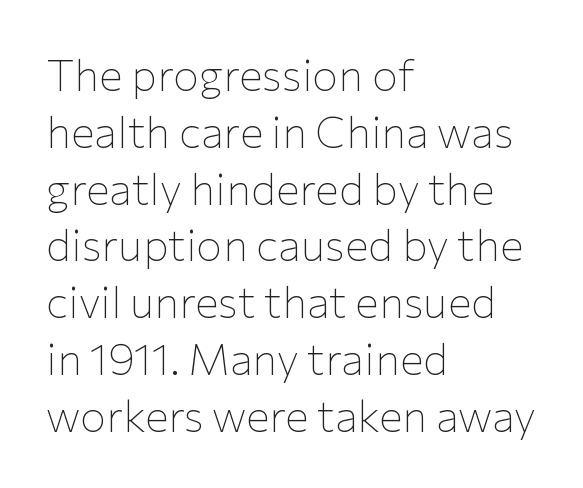
Stroke mass is kept to a normal reading level or below. Caption: multi-line text, flush left, ragged right. Notice how the stems are strictly vertical — no italics here. Serif or sans? Sans — the stroke terminals are bare. The letterforms sit shoulder to shoulder at normal distance.
